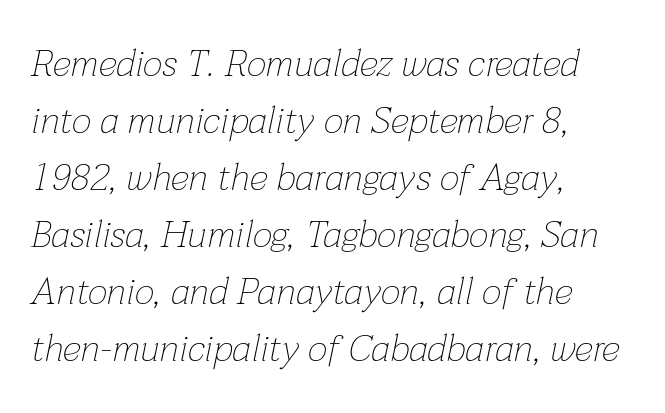
Q: Is the text bold? A: No.
Q: Is the text italic (slanted)? A: Yes, it leans right by about 12 degrees.
Q: Is the text underlined? A: No.
Q: How is the paragraph aligned? A: Left-aligned.
Q: Is the spacing between letters normal or unusually wide? A: Normal.
Q: Is the spacing between lines tight, normal or loose? A: Normal.
Q: Width (condensed, normal, or wide)? A: Normal.
Q: Stroke contrast? A: Low.
Q: x-height? A: Medium.
Q: Monospaced? A: No.
